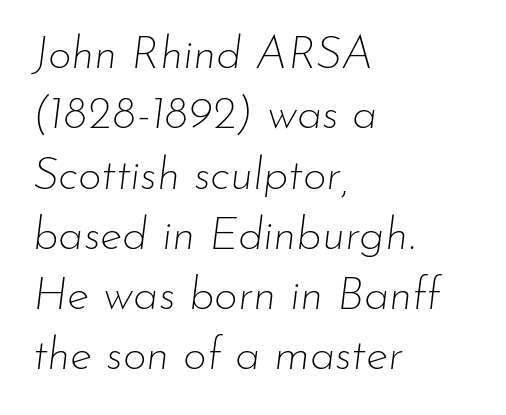
The image shows 46 px thin type, italic (leaning right); set left-aligned, normal line spacing (1.31x), normal letter spacing, not underlined; low stroke contrast and a small x-height.
